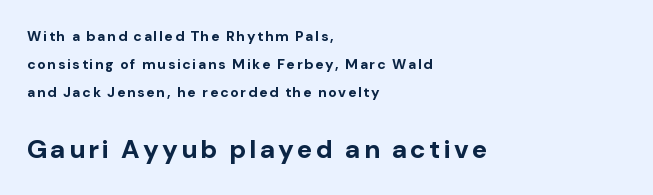
Q: Is the text bold? A: Yes.
Q: Is the text italic (slanted)? A: No, it is upright.
Q: Is the text underlined? A: No.
Q: How is the paragraph aligned? A: Left-aligned.
Q: Is the spacing between lines tight, normal or loose? A: Loose.
Q: Which block of text is set in a larger size, the first (top) or the second (bottom)? A: The second (bottom) one.
